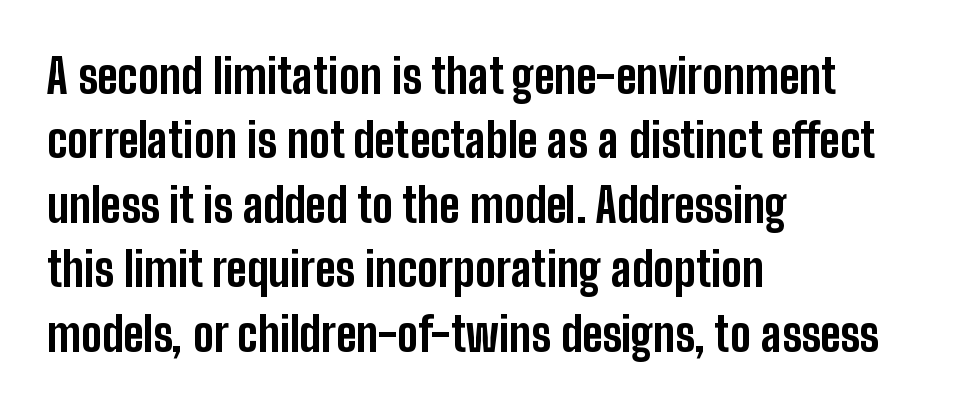
The image shows 47 px bold, condensed sans-serif type, upright; set left-aligned, normal line spacing (1.37x), normal letter spacing, not underlined; low stroke contrast and a medium x-height.
